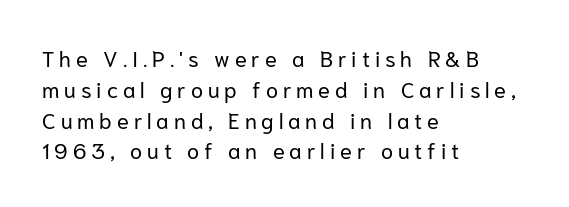
Q: Is the text bold? A: No.
Q: Is the text italic (slanted)? A: No, it is upright.
Q: Is the text underlined? A: No.
Q: How is the paragraph aligned? A: Left-aligned.
Q: Is the spacing between letters normal or unusually wide? A: Unusually wide.
Q: Is the spacing between lines tight, normal or loose? A: Normal.
